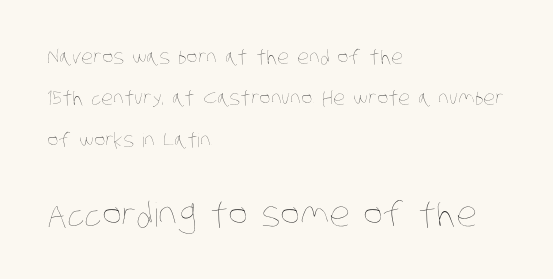
The letterforms sit shoulder to shoulder at normal distance. No extra ink here — the face is not bold. The line-height multiplier appears high, well above default. Typeset ragged right — the left edge is the straight one. Each letter keeps its own natural width here, so spacing adapts to shape. Reading top to bottom, the characters get bigger at the block break.
